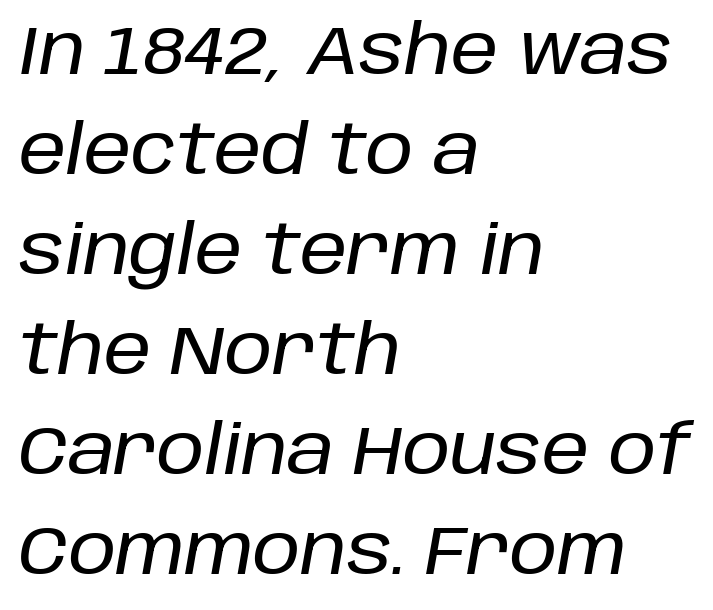
Students, note that the glyphs here touch the page at normal intervals. Only glyphs here, with clear space below each row. Each line starts at the same left margin while the right side varies. You could not count columns in this text — the font is proportionally spaced. The line-height multiplier appears to be the usual default. Tall strokes in this sample are angled rather than plumb.
